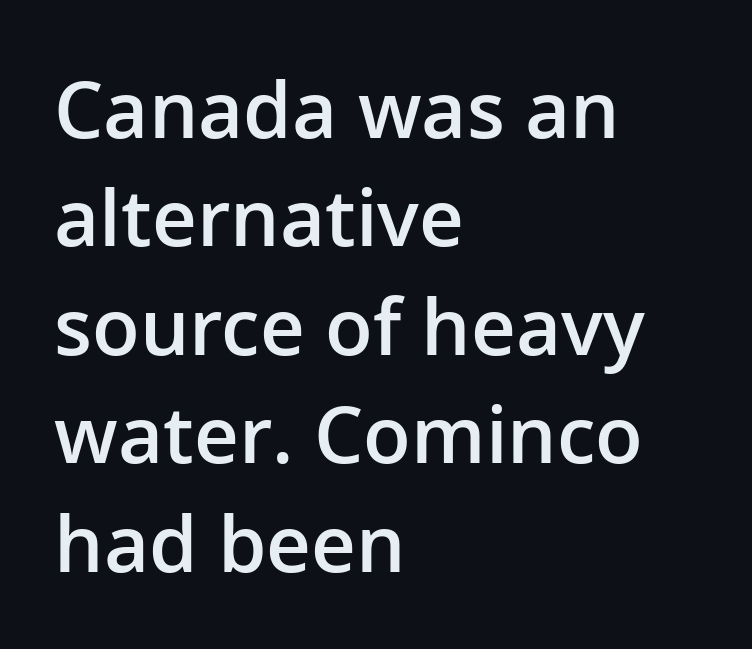
The image shows 78 px semibold sans-serif type, upright; set left-aligned, normal line spacing (1.39x), normal letter spacing, not underlined; low stroke contrast and a medium x-height.
